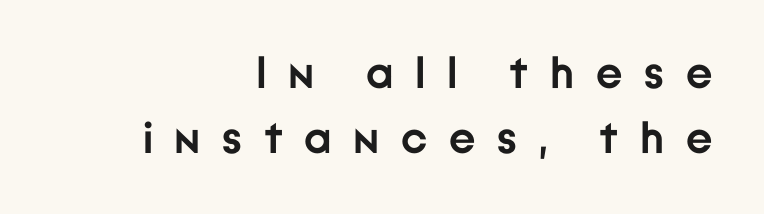
{"serif": "no", "italic": "no", "bold": "yes", "weight": "semibold", "width": "normal", "stroke_contrast": "low", "x_height": "medium", "monospaced": "no", "underline": "no", "align": "right", "line_spacing": "normal", "line_spacing_ratio": 1.44, "letter_spacing": "wide", "letter_spacing_em": 0.48, "glyph_px": 45}
